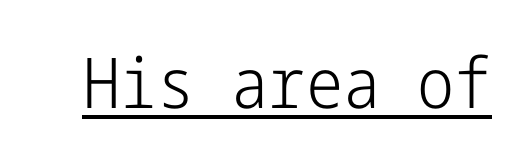
The image shows 70 px light, condensed sans-serif type, upright; set normal letter spacing, underlined; low stroke contrast and a medium x-height.
